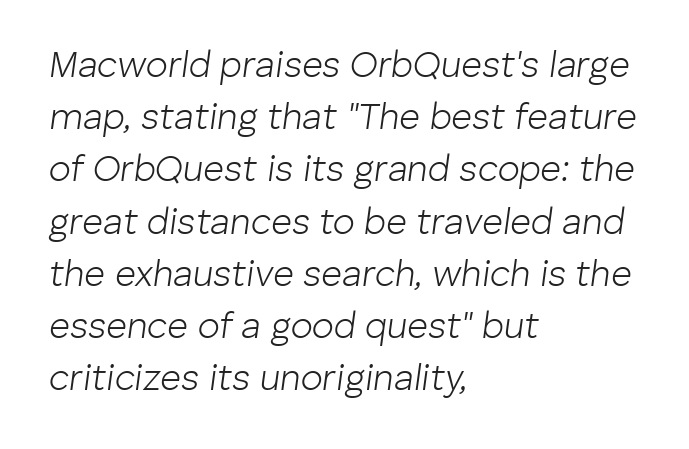
{"italic": "yes", "lean": "right", "slant_degrees": 8, "bold": "no", "weight": "light", "width": "normal", "stroke_contrast": "low", "x_height": "medium", "monospaced": "no", "underline": "no", "align": "left", "line_spacing": "normal", "line_spacing_ratio": 1.45, "letter_spacing": "normal", "letter_spacing_em": 0.0, "glyph_px": 36}
